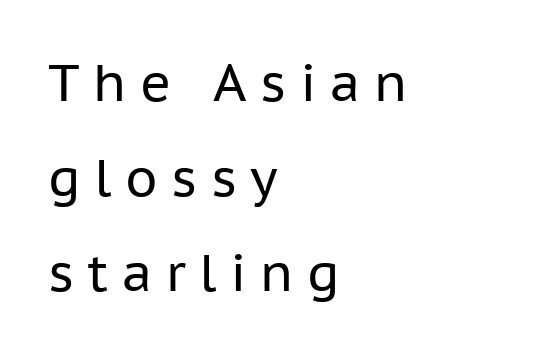
{"serif": "no", "italic": "no", "bold": "no", "weight": "regular", "width": "normal", "stroke_contrast": "low", "x_height": "medium", "monospaced": "no", "underline": "no", "align": "left", "line_spacing_ratio": 1.83, "letter_spacing": "wide", "letter_spacing_em": 0.26, "glyph_px": 52}
